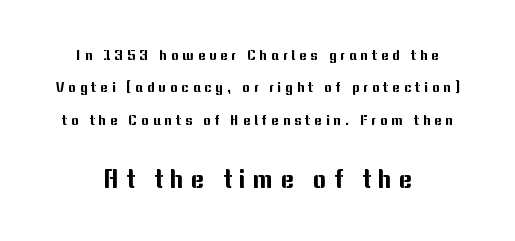
The image shows 25 px text type, upright; set centered, loose line spacing (2.32x), unusually wide letter spacing (+0.29 em), not underlined; the second (bottom) block is 1.79x larger.
